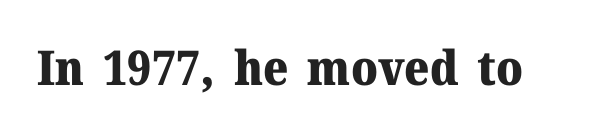
{"serif": "yes", "italic": "no", "bold": "yes", "weight": "heavy", "width": "normal", "stroke_contrast": "medium", "x_height": "medium", "monospaced": "no", "underline": "no", "letter_spacing": "normal", "letter_spacing_em": 0.0, "glyph_px": 48}
